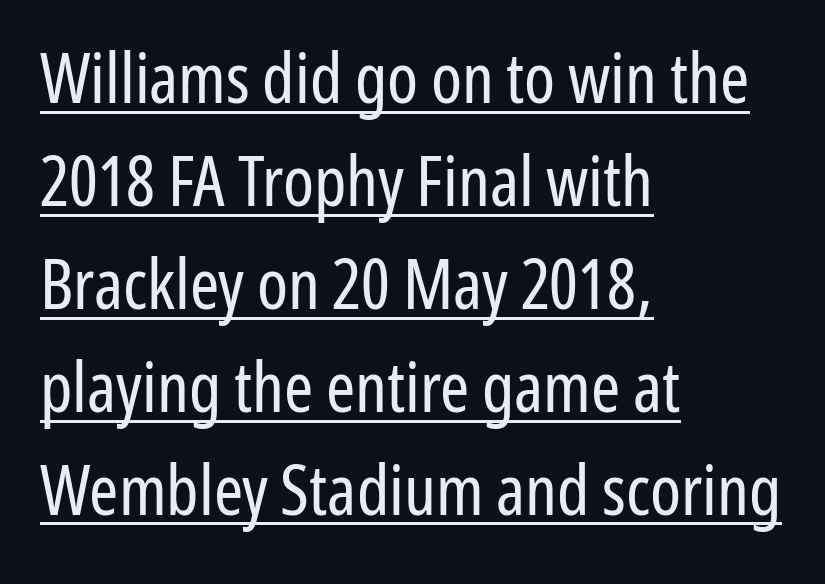
{"serif": "no", "italic": "no", "bold": "no", "weight": "regular", "width": "condensed", "stroke_contrast": "low", "x_height": "medium", "monospaced": "no", "underline": "yes", "align": "left", "line_spacing": "normal", "line_spacing_ratio": 1.47, "letter_spacing": "normal", "letter_spacing_em": 0.0, "glyph_px": 70}
